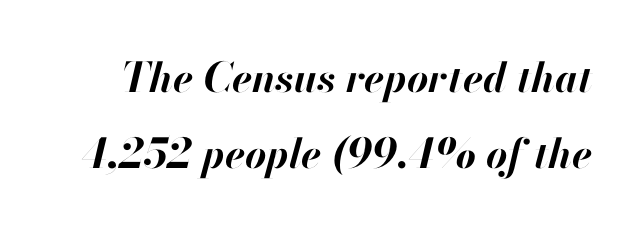
Q: Is the text bold? A: Yes.
Q: Is the text italic (slanted)? A: Yes, it leans right by about 13 degrees.
Q: Is the text underlined? A: No.
Q: Is the spacing between letters normal or unusually wide? A: Normal.
Q: Width (condensed, normal, or wide)? A: Normal.
Q: Stroke contrast? A: High.
Q: x-height? A: Small.
Q: Monospaced? A: No.
